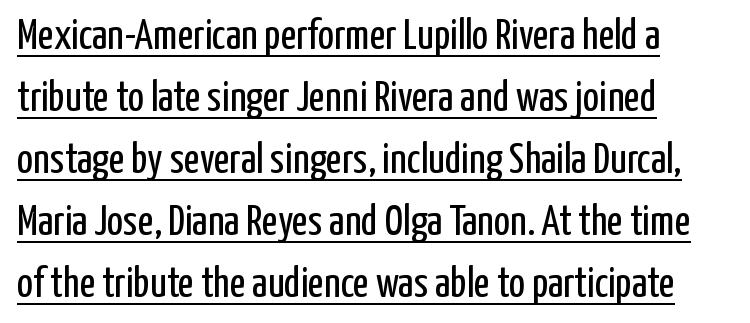
The passage shown is typeset with a sans-serif family. Check the space under the baseline: a stroke is drawn there. This block has exactly the height ordinary leading produces. You could call the tracking neutral — neither tight nor loose.
